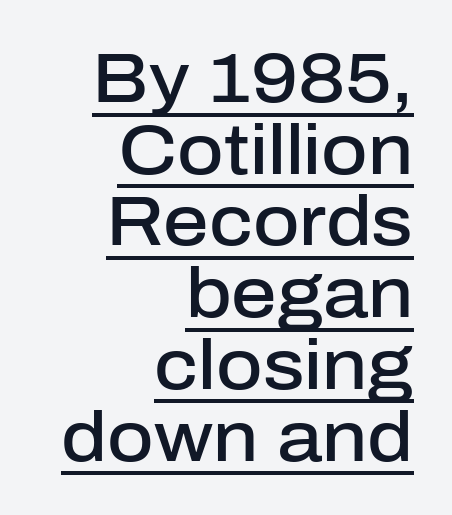
Q: Is the text bold? A: Semi-bold.
Q: Is the text italic (slanted)? A: No, it is upright.
Q: Is the typeface a serif or a sans-serif typeface? A: Sans-serif.
Q: Is the text underlined? A: Yes.
Q: How is the paragraph aligned? A: Right-aligned.
Q: Is the spacing between letters normal or unusually wide? A: Normal.
Q: Is the spacing between lines tight, normal or loose? A: Tight.
Q: Width (condensed, normal, or wide)? A: Normal.
Q: Stroke contrast? A: Low.
Q: x-height? A: Medium.
Q: Monospaced? A: No.
